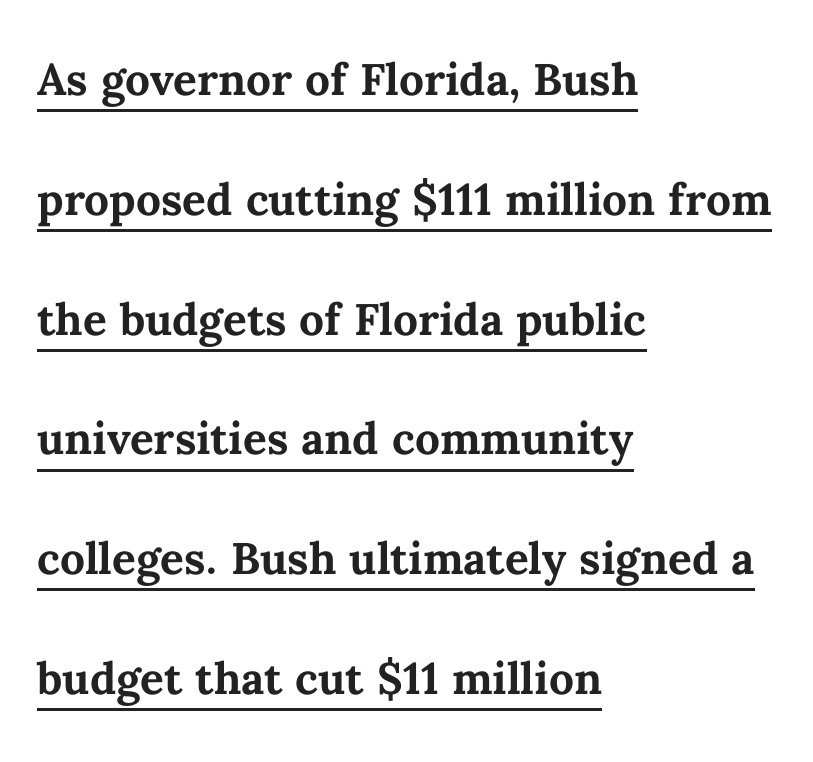
Q: Is the text bold? A: Yes.
Q: Is the text italic (slanted)? A: No, it is upright.
Q: Is the text underlined? A: Yes.
Q: How is the paragraph aligned? A: Left-aligned.
Q: Is the spacing between letters normal or unusually wide? A: Normal.
Q: Is the spacing between lines tight, normal or loose? A: Loose.
Q: Width (condensed, normal, or wide)? A: Normal.
Q: Stroke contrast? A: Medium.
Q: x-height? A: Medium.
Q: Monospaced? A: No.
